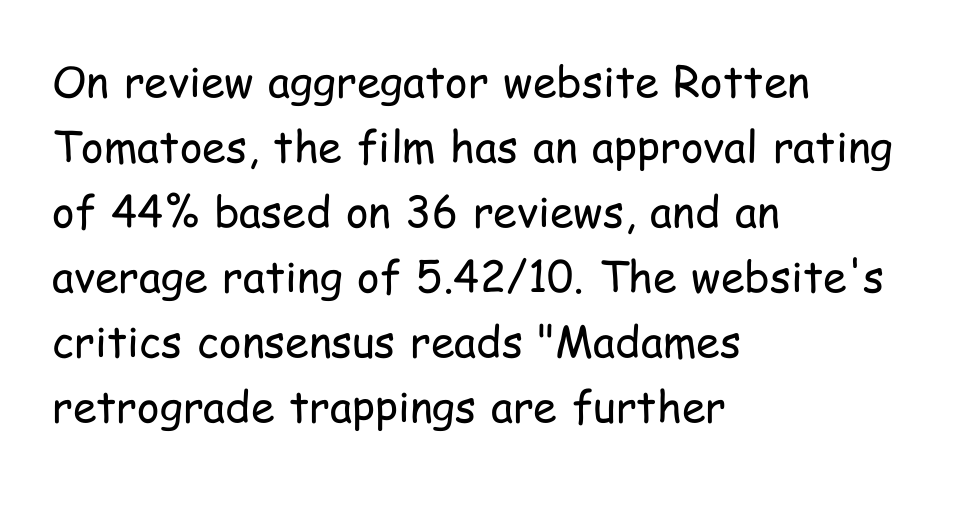
You could call the tracking neutral — neither tight nor loose. The foot of each line stays bare and open. Each line starts at the same left margin while the right side varies. Ink coverage per letter is moderate at most. Proportional: the letters do not fall into vertical columns.
